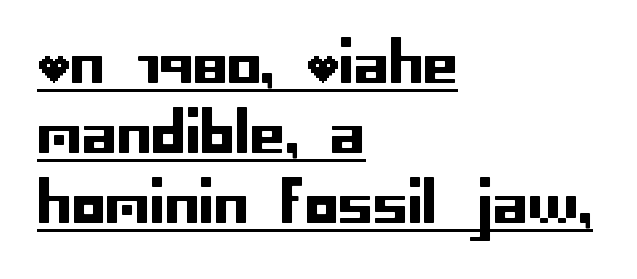
The image shows 56 px sans-serif type, upright; set left-aligned, normal line spacing (1.25x), normal letter spacing, underlined; low stroke contrast and a large x-height.
